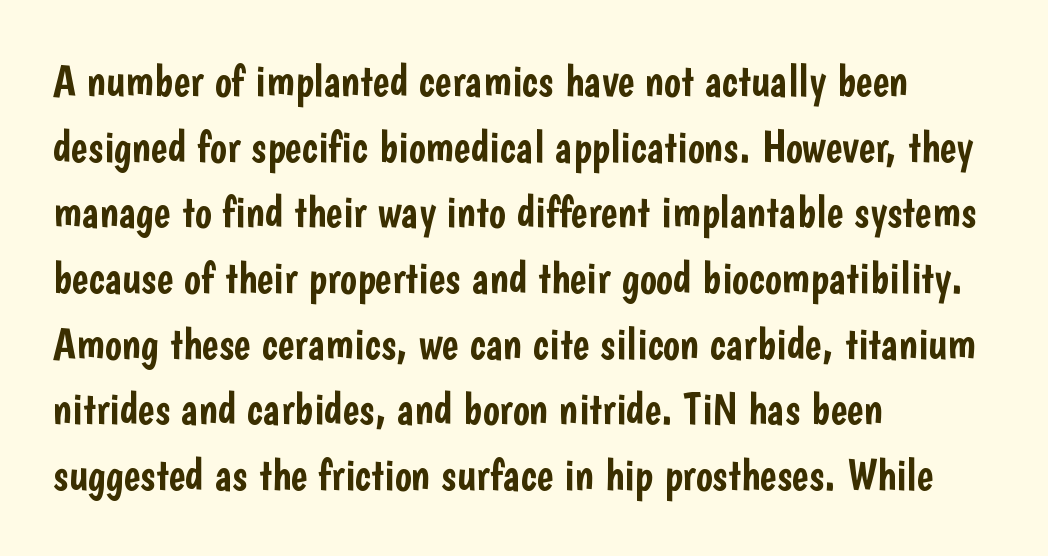
A typesetter would call this zero additional tracking. Nope, not italic — everything's standing straight. Unlike a traditional serif, this face leaves its strokes unadorned. Line spacing here is normal. Left-aligned paragraph, ragged on the right. A typesetter would call this proportional, since set widths differ per character.
